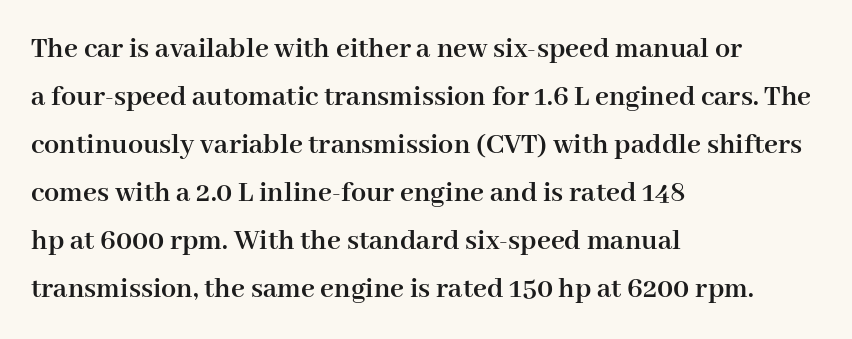
{"serif": "yes", "italic": "no", "bold": "yes", "weight": "semibold", "width": "normal", "stroke_contrast": "high", "x_height": "medium", "monospaced": "no", "underline": "no", "align": "left", "line_spacing": "normal", "line_spacing_ratio": 1.6, "letter_spacing": "normal", "letter_spacing_em": 0.0, "glyph_px": 30}
